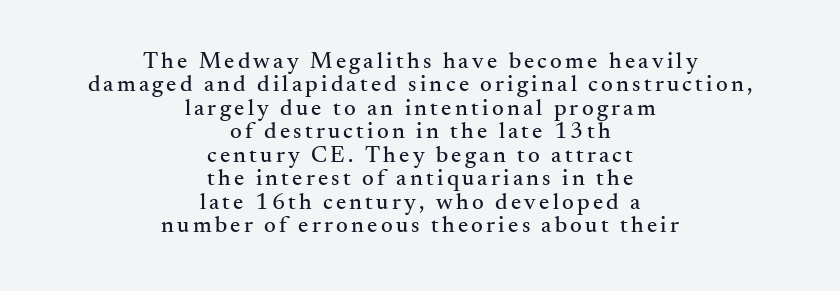
The image shows 23 px text type, upright; set centered, tight line spacing (1.02x), not underlined.
